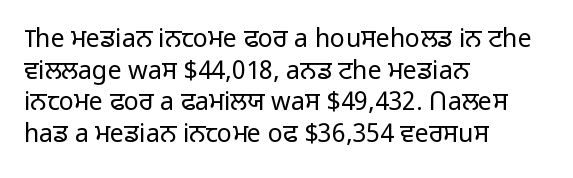
Q: Is the text bold? A: No.
Q: Is the text italic (slanted)? A: No, it is upright.
Q: Is the text underlined? A: No.
Q: How is the paragraph aligned? A: Left-aligned.
Q: Is the spacing between letters normal or unusually wide? A: Normal.
Q: Is the spacing between lines tight, normal or loose? A: Normal.
